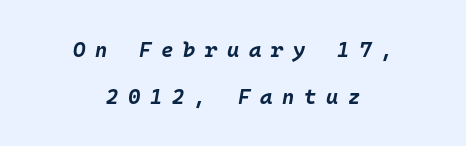
The space between consecutive lines is lavish. This is heavy type, rendered in bold. The whole block is typeset with a tilt. Caption: multi-line text, centered on the measure.
